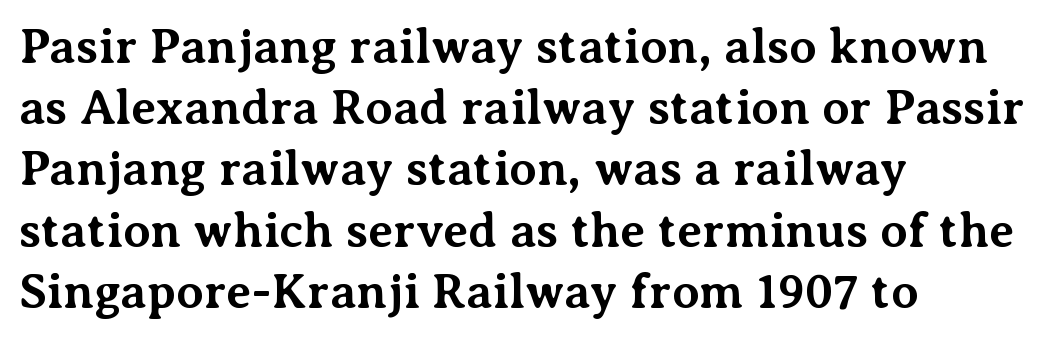
Q: Is the text bold? A: Yes.
Q: Is the text italic (slanted)? A: No, it is upright.
Q: Is the typeface a serif or a sans-serif typeface? A: Serif.
Q: Is the text underlined? A: No.
Q: How is the paragraph aligned? A: Left-aligned.
Q: Is the spacing between letters normal or unusually wide? A: Normal.
Q: Is the spacing between lines tight, normal or loose? A: Normal.
Q: Width (condensed, normal, or wide)? A: Normal.
Q: Stroke contrast? A: Medium.
Q: x-height? A: Medium.
Q: Monospaced? A: No.
